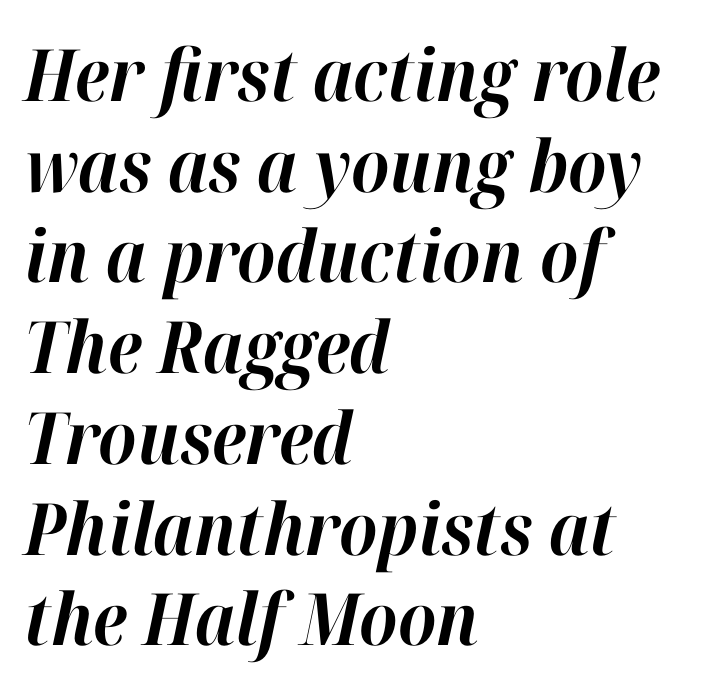
Q: Is the text bold? A: Yes.
Q: Is the text italic (slanted)? A: Yes, it leans right by about 12 degrees.
Q: Is the text underlined? A: No.
Q: How is the paragraph aligned? A: Left-aligned.
Q: Is the spacing between letters normal or unusually wide? A: Normal.
Q: Is the spacing between lines tight, normal or loose? A: Normal.
Q: Width (condensed, normal, or wide)? A: Normal.
Q: Stroke contrast? A: High.
Q: x-height? A: Medium.
Q: Monospaced? A: No.
